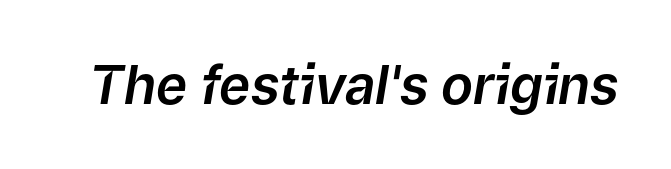
Q: Is the text italic (slanted)? A: Yes, it leans right by about 9 degrees.
Q: Is the text underlined? A: No.
Q: Is the spacing between letters normal or unusually wide? A: Normal.
Q: Width (condensed, normal, or wide)? A: Normal.
Q: Stroke contrast? A: Low.
Q: x-height? A: Medium.
Q: Monospaced? A: No.
